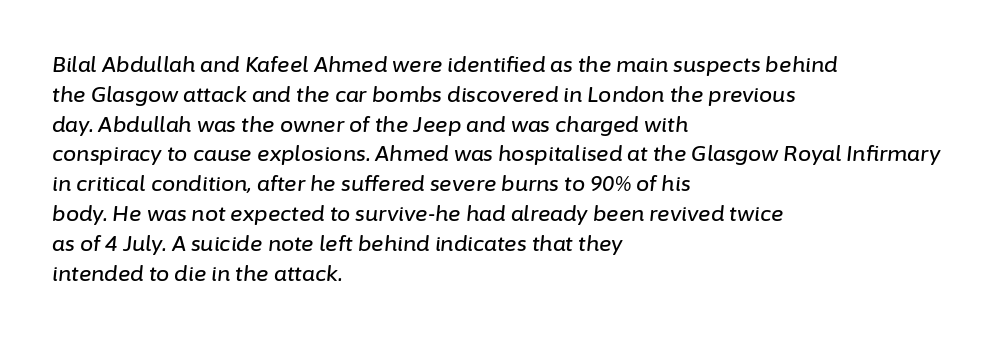
{"italic": "yes", "lean": "right", "slant_degrees": 6, "underline": "no", "align": "left", "line_spacing": "normal", "line_spacing_ratio": 1.42, "letter_spacing": "normal", "letter_spacing_em": 0.0, "glyph_px": 21}
